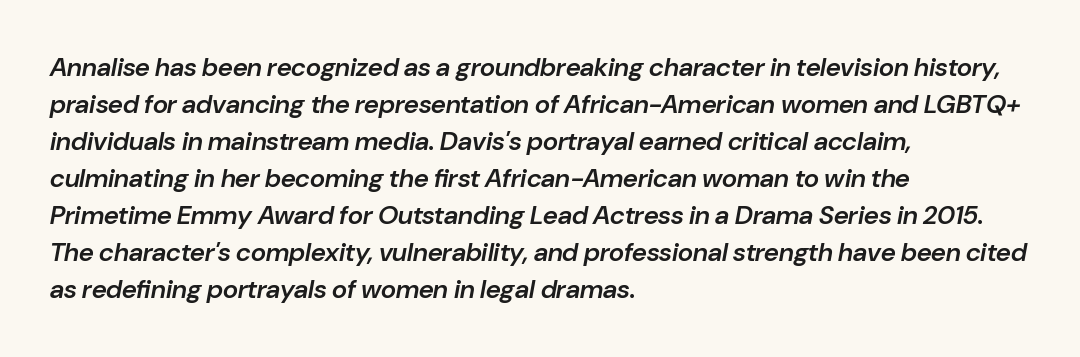
{"italic": "yes", "lean": "right", "slant_degrees": 10, "bold": "semi", "underline": "no", "align": "left", "line_spacing": "normal", "line_spacing_ratio": 1.42, "letter_spacing": "normal", "letter_spacing_em": 0.0, "glyph_px": 26}
